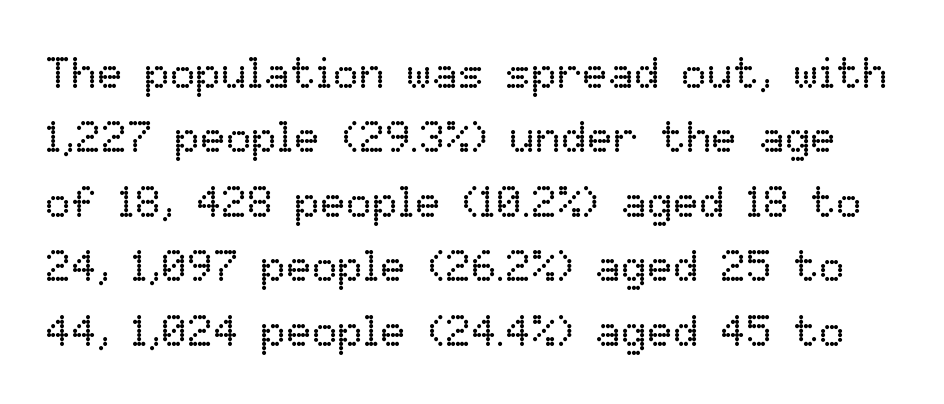
{"italic": "no", "bold": "no", "weight": "regular", "width": "normal", "stroke_contrast": "low", "x_height": "medium", "monospaced": "no", "underline": "no", "line_spacing": "normal", "line_spacing_ratio": 1.5, "letter_spacing": "normal", "letter_spacing_em": 0.0, "glyph_px": 43}
